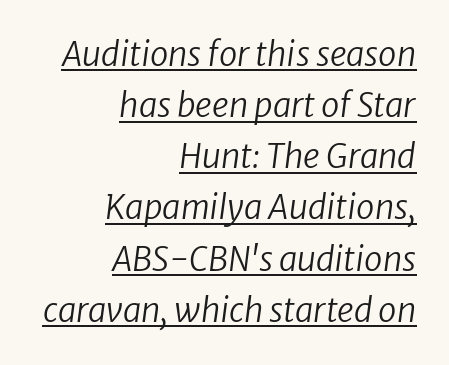
Q: Is the text bold? A: No.
Q: Is the text italic (slanted)? A: Yes, it leans right by about 8 degrees.
Q: Is the text underlined? A: Yes.
Q: How is the paragraph aligned? A: Right-aligned.
Q: Is the spacing between letters normal or unusually wide? A: Normal.
Q: Is the spacing between lines tight, normal or loose? A: Normal.
Q: Width (condensed, normal, or wide)? A: Normal.
Q: Stroke contrast? A: Low.
Q: x-height? A: Medium.
Q: Monospaced? A: No.
